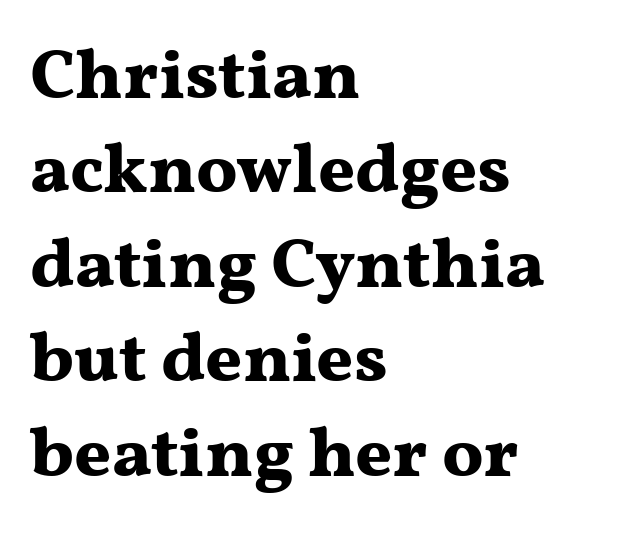
{"serif": "yes", "italic": "no", "bold": "yes", "weight": "bold", "width": "wide", "stroke_contrast": "medium", "x_height": "medium", "monospaced": "no", "underline": "no", "align": "left", "line_spacing": "normal", "line_spacing_ratio": 1.33, "letter_spacing": "normal", "letter_spacing_em": 0.0, "glyph_px": 71}
